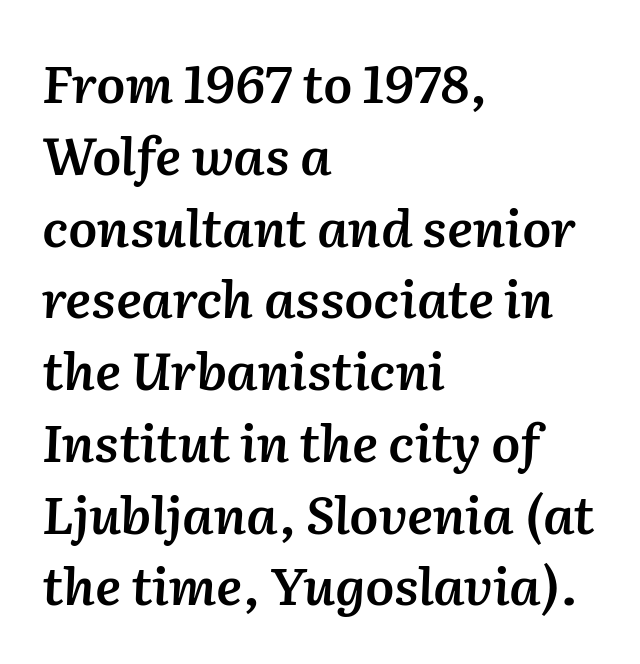
{"italic": "yes", "lean": "right", "slant_degrees": 2, "bold": "semi", "weight": "semibold", "width": "normal", "stroke_contrast": "medium", "x_height": "medium", "monospaced": "no", "underline": "no", "align": "left", "line_spacing": "normal", "line_spacing_ratio": 1.38, "letter_spacing": "normal", "letter_spacing_em": 0.0, "glyph_px": 52}
